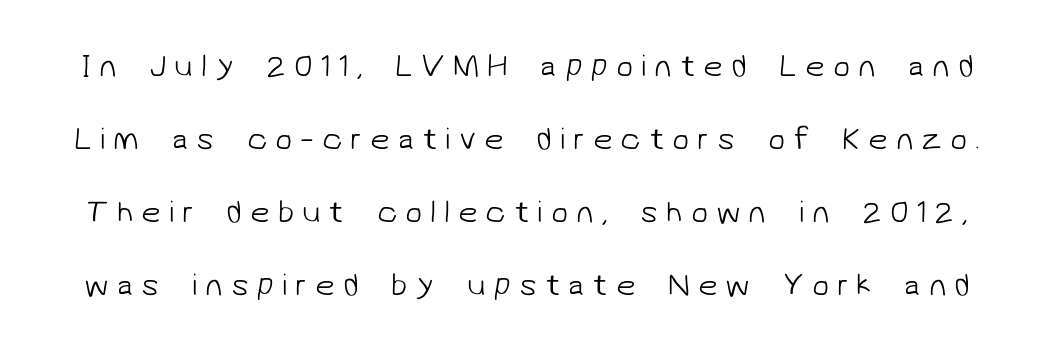
Unmarked baselines from the first word to the last. The strokes are not fattened; the text isn't bold. The letterforms stand isolated, each surrounded by extra space. This sample has the flowing, uneven cadence of proportional lettering. Airy leading. Is this a sans? Yes — the strokes have no serifs.
